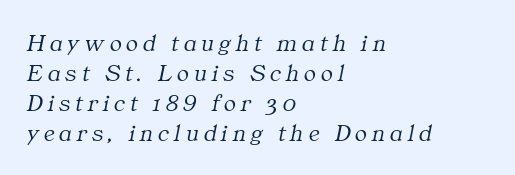
Q: Is the text bold? A: No.
Q: Is the text italic (slanted)? A: Yes, it leans right by about 11 degrees.
Q: Is the text underlined? A: No.
Q: How is the paragraph aligned? A: Left-aligned.
Q: Is the spacing between letters normal or unusually wide? A: Unusually wide.
